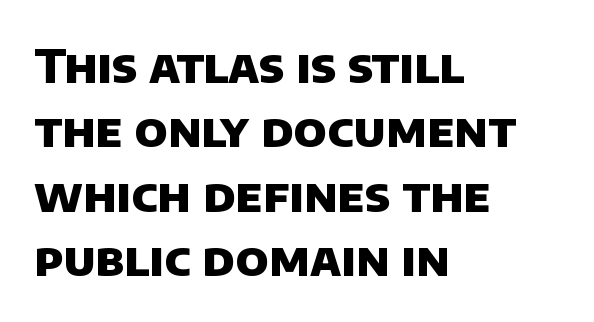
The face used here is rendered with its standard letterfit. The lines sit at an ordinary, default distance from one another. To sum up the face: it is a sans, with no serifs. The paragraph shown leans on its left margin. The foot of each line stays bare and open. The sample has been set heavy, in full bold.
